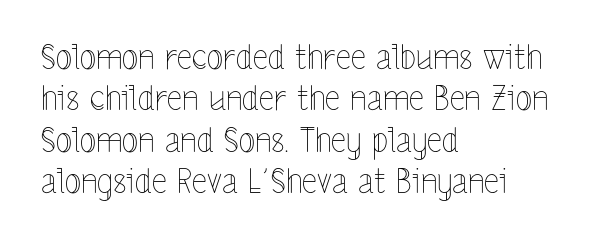
Tracking value appears to be zero — textbook default spacing. The paragraph shown leans on its left margin. Check the space under the baseline: it is left empty. Every stem runs plumb, perpendicular to the baseline. Stroke mass is kept to a normal reading level or below.
